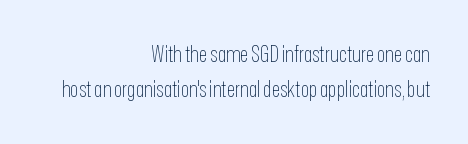
{"italic": "no", "bold": "no", "underline": "no", "align": "right", "line_spacing": "normal", "line_spacing_ratio": 1.6, "letter_spacing": "normal", "letter_spacing_em": 0.0, "glyph_px": 22}
